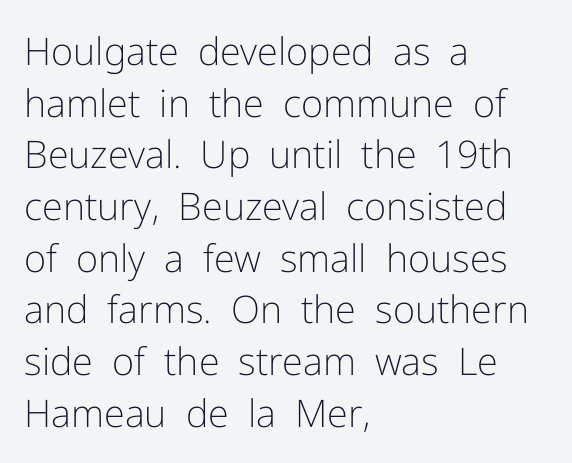
Q: Is the text bold? A: No.
Q: Is the text italic (slanted)? A: No, it is upright.
Q: Is the typeface a serif or a sans-serif typeface? A: Sans-serif.
Q: Is the text underlined? A: No.
Q: How is the paragraph aligned? A: Left-aligned.
Q: Is the spacing between letters normal or unusually wide? A: Normal.
Q: Is the spacing between lines tight, normal or loose? A: Normal.
Q: Width (condensed, normal, or wide)? A: Normal.
Q: Stroke contrast? A: Low.
Q: x-height? A: Medium.
Q: Monospaced? A: No.
